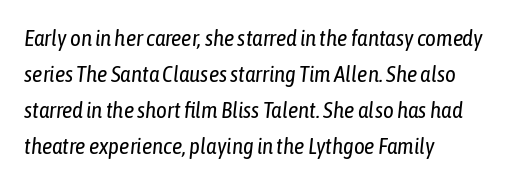
The area under the type is left untouched. The space between consecutive lines is moderate. Line beginnings align vertically; line endings do not. What stands out about the letter spacing? Nothing — it is the standard amount. The typesetting does not lean heavy: it is not bold. Is the type slanted? Yes — the strokes lean at a clear angle.
